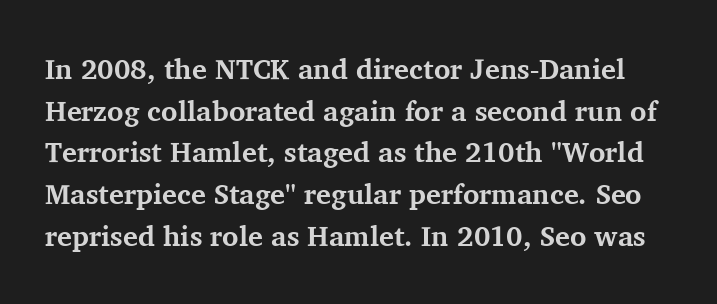
{"serif": "yes", "italic": "no", "bold": "yes", "weight": "bold", "width": "normal", "stroke_contrast": "medium", "x_height": "medium", "monospaced": "no", "underline": "no", "line_spacing": "normal", "line_spacing_ratio": 1.49, "letter_spacing": "normal", "letter_spacing_em": 0.0, "glyph_px": 28}
